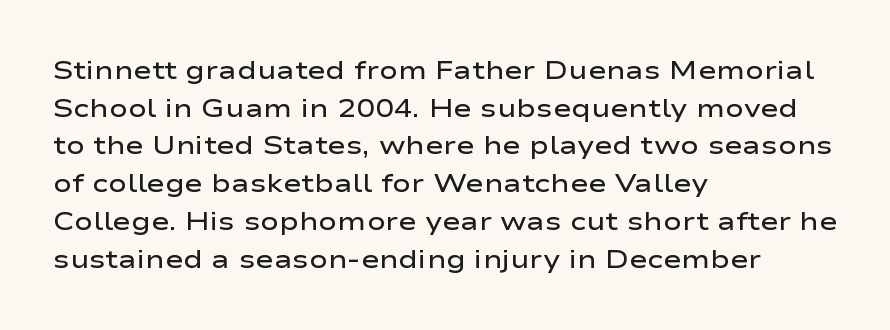
{"italic": "no", "bold": "semi", "underline": "no", "align": "left", "line_spacing": "normal", "line_spacing_ratio": 1.51, "letter_spacing": "normal", "letter_spacing_em": 0.0, "glyph_px": 25}
